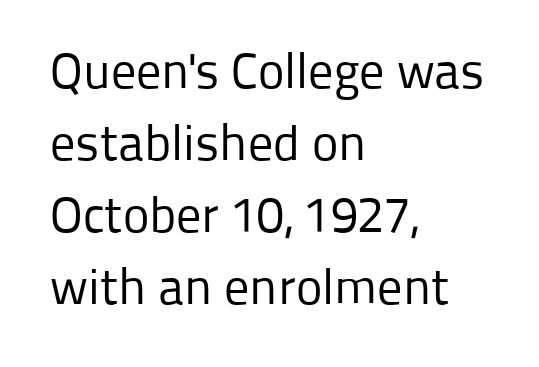
{"serif": "no", "italic": "no", "bold": "no", "weight": "regular", "width": "normal", "stroke_contrast": "low", "x_height": "medium", "monospaced": "no", "underline": "no", "align": "left", "line_spacing": "normal", "line_spacing_ratio": 1.44, "letter_spacing": "normal", "letter_spacing_em": 0.0, "glyph_px": 50}
